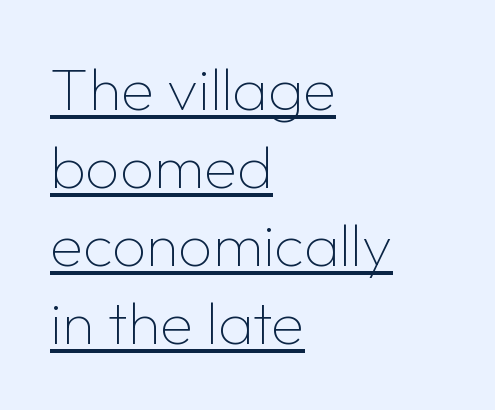
{"serif": "no", "italic": "no", "bold": "no", "weight": "thin", "width": "normal", "stroke_contrast": "low", "x_height": "medium", "monospaced": "no", "underline": "yes", "align": "left", "line_spacing": "normal", "line_spacing_ratio": 1.3, "letter_spacing": "normal", "letter_spacing_em": 0.0, "glyph_px": 60}
